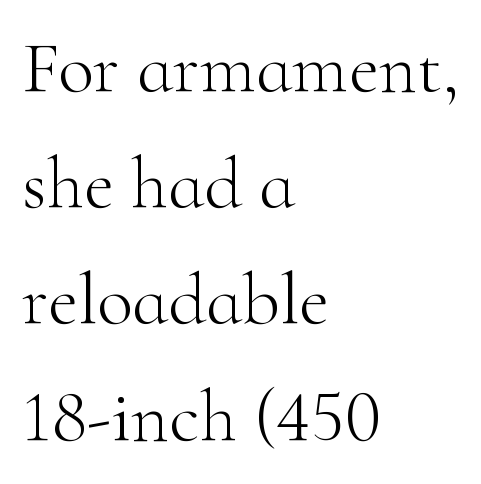
Q: Is the text bold? A: No.
Q: Is the text italic (slanted)? A: No, it is upright.
Q: Is the typeface a serif or a sans-serif typeface? A: Serif.
Q: Is the text underlined? A: No.
Q: How is the paragraph aligned? A: Left-aligned.
Q: Is the spacing between letters normal or unusually wide? A: Normal.
Q: Is the spacing between lines tight, normal or loose? A: Normal.
Q: Width (condensed, normal, or wide)? A: Normal.
Q: Stroke contrast? A: High.
Q: x-height? A: Small.
Q: Monospaced? A: No.
